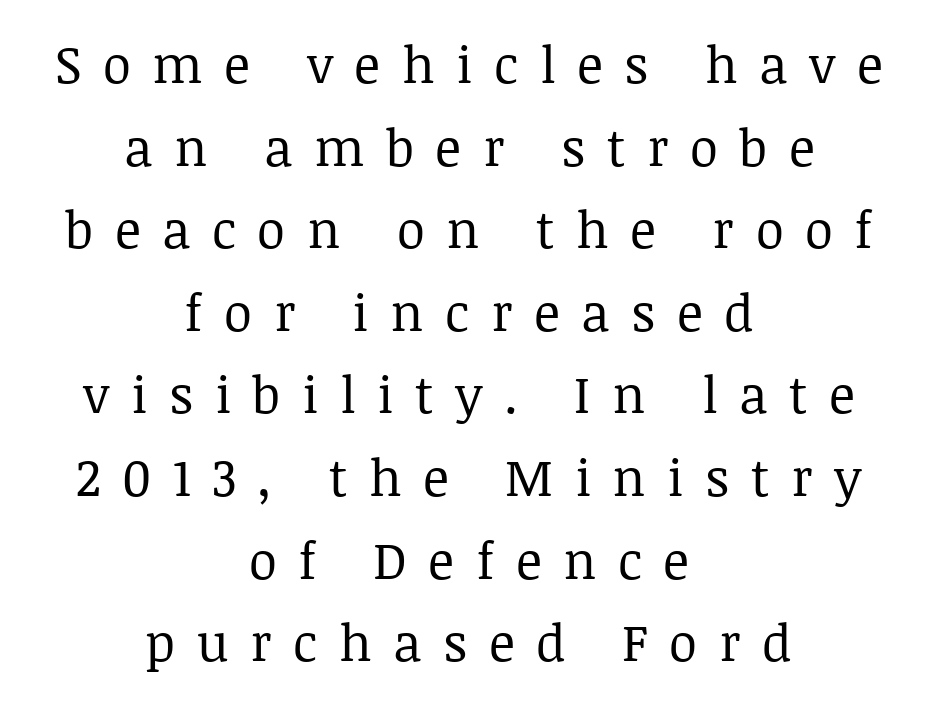
{"serif": "yes", "italic": "no", "bold": "no", "weight": "regular", "width": "normal", "stroke_contrast": "low", "x_height": "large", "monospaced": "no", "underline": "no", "align": "center", "line_spacing": "normal", "line_spacing_ratio": 1.62, "letter_spacing": "wide", "letter_spacing_em": 0.42, "glyph_px": 51}
